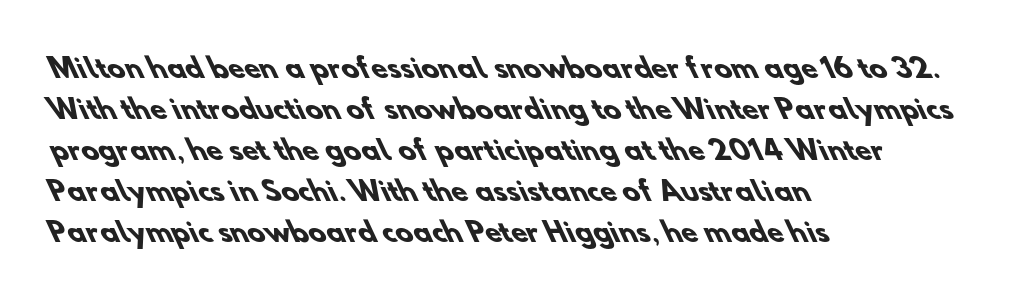
Q: Is the text bold? A: Yes.
Q: Is the text underlined? A: No.
Q: How is the paragraph aligned? A: Left-aligned.
Q: Is the spacing between letters normal or unusually wide? A: Normal.
Q: Is the spacing between lines tight, normal or loose? A: Normal.
